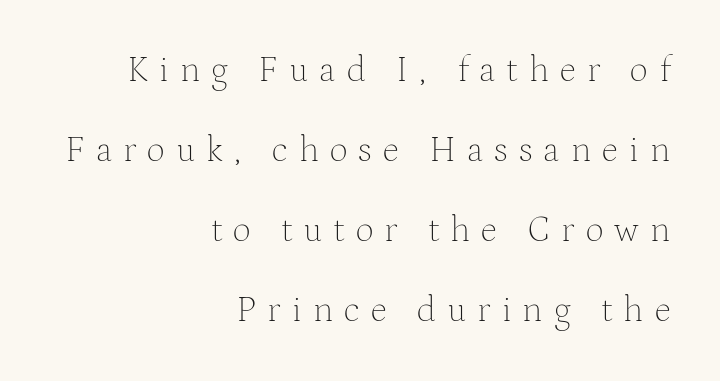
{"serif": "yes", "italic": "no", "bold": "no", "weight": "thin", "width": "normal", "stroke_contrast": "medium", "x_height": "medium", "monospaced": "no", "underline": "no", "align": "right", "line_spacing": "loose", "line_spacing_ratio": 2.22, "letter_spacing": "wide", "letter_spacing_em": 0.31, "glyph_px": 36}
